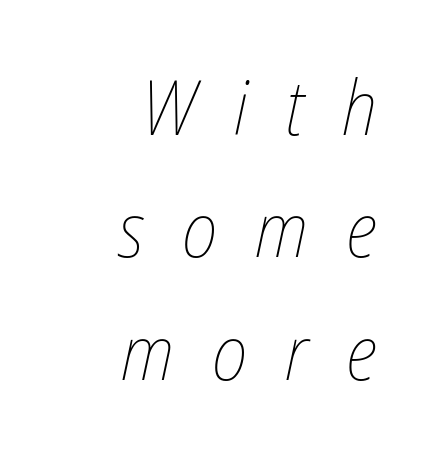
Q: Is the text bold? A: No.
Q: Is the text italic (slanted)? A: Yes, it leans right by about 12 degrees.
Q: Is the text underlined? A: No.
Q: How is the paragraph aligned? A: Right-aligned.
Q: Is the spacing between letters normal or unusually wide? A: Unusually wide.
Q: Is the spacing between lines tight, normal or loose? A: Normal.
Q: Width (condensed, normal, or wide)? A: Condensed.
Q: Stroke contrast? A: Low.
Q: x-height? A: Medium.
Q: Monospaced? A: No.
